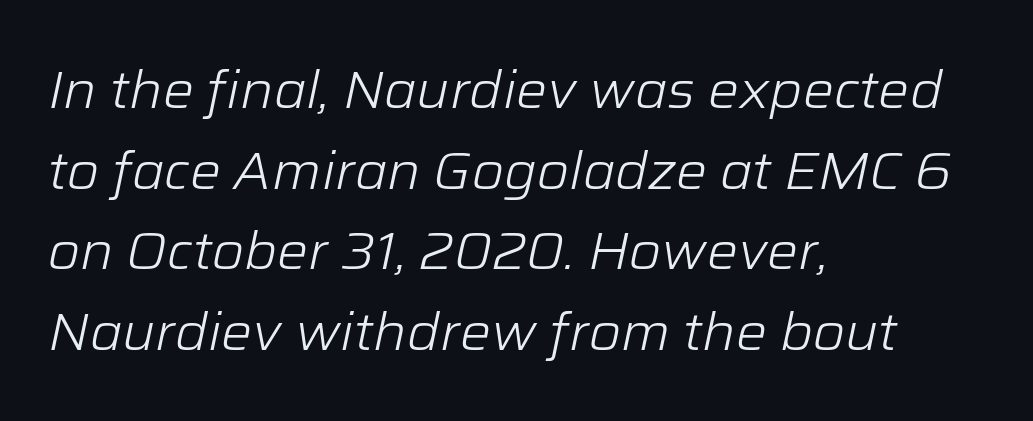
The space between consecutive lines is moderate. In CSS terms this would be text-align: left. Unbolded letterforms with no extra heft. Spacing verdict: proportional, widths tailored to each character. The passage shown leans; its letterforms are oblique.
